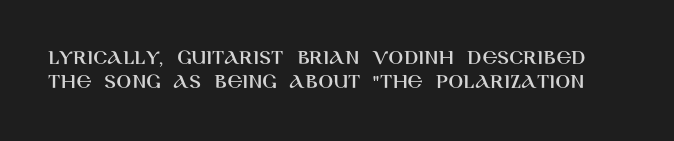
The image shows 22 px text type, upright; set tight line spacing (1.08x), normal letter spacing, not underlined.
